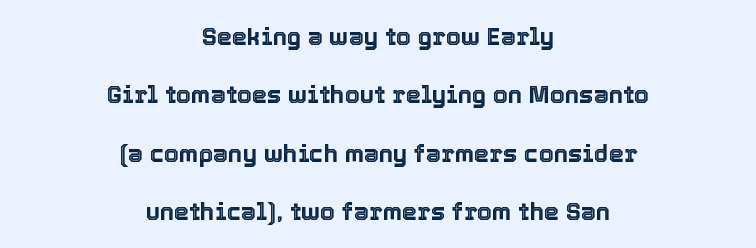
{"italic": "no", "underline": "no", "align": "center", "line_spacing": "loose", "line_spacing_ratio": 2.43, "letter_spacing": "normal", "letter_spacing_em": 0.0, "glyph_px": 24}
